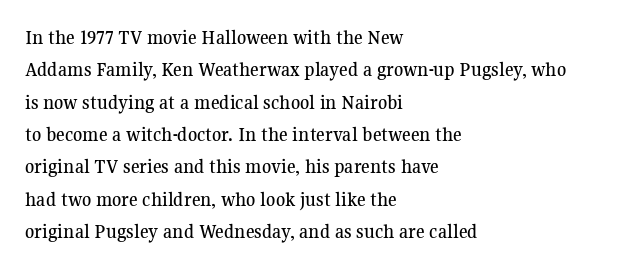
Glyph-to-glyph distance matches everyday printed text. Upright lettering throughout. Notice how descenders clear the ascenders below comfortably — that's standard leading. The strip under each line holds only bare page. Layout note: lines flush left.
